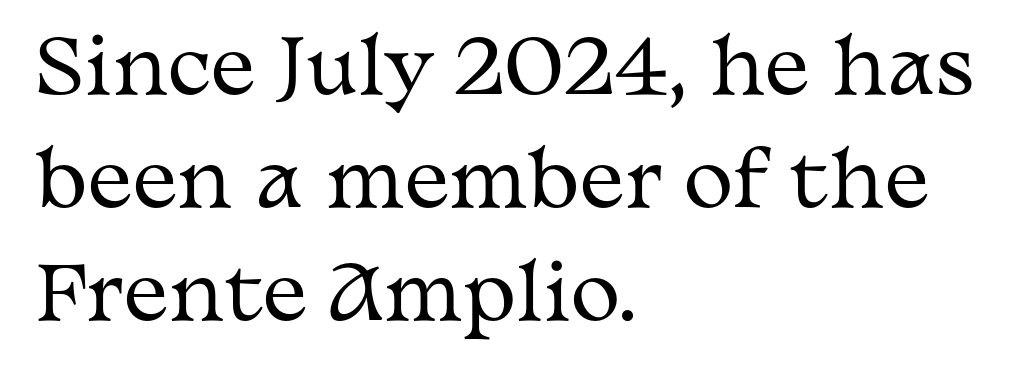
The image shows 75 px regular-weight, wide serif type, upright; set left-aligned, normal line spacing (1.51x), normal letter spacing, not underlined; medium stroke contrast and a medium x-height.
